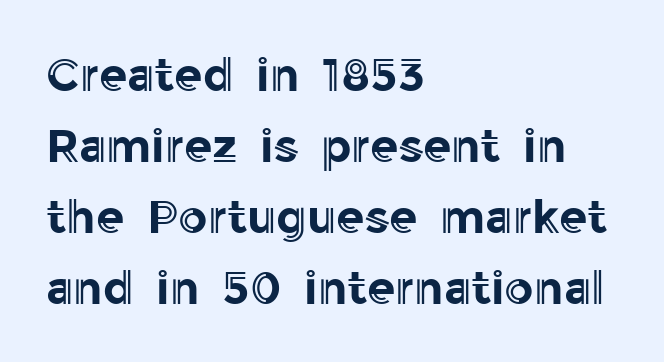
{"italic": "no", "width": "normal", "x_height": "medium", "monospaced": "no", "underline": "no", "align": "left", "line_spacing": "normal", "line_spacing_ratio": 1.54, "letter_spacing": "normal", "letter_spacing_em": 0.0, "glyph_px": 46}
